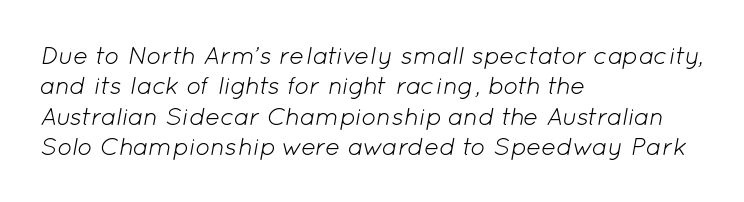
The image shows 25 px text type, italic (leaning right); set left-aligned, line spacing 1.22x, normal letter spacing, not underlined.
